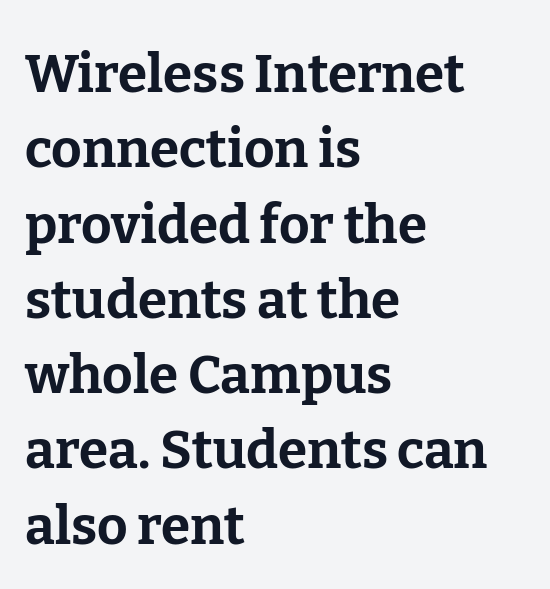
{"serif": "yes", "italic": "no", "bold": "yes", "weight": "bold", "width": "normal", "stroke_contrast": "low", "x_height": "medium", "monospaced": "no", "underline": "no", "align": "left", "line_spacing": "normal", "line_spacing_ratio": 1.42, "letter_spacing": "normal", "letter_spacing_em": 0.0, "glyph_px": 53}
